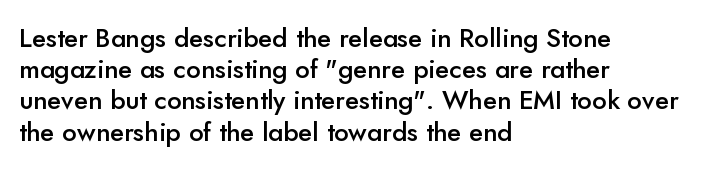
{"italic": "no", "bold": "semi", "underline": "no", "align": "left", "line_spacing_ratio": 1.2, "letter_spacing": "normal", "letter_spacing_em": 0.0, "glyph_px": 26}
